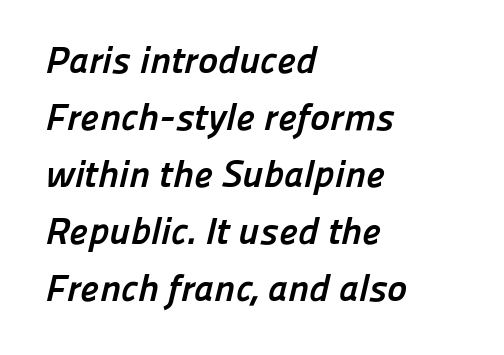
The image shows 38 px semibold sans-serif type; set left-aligned, normal line spacing (1.5x), normal letter spacing, not underlined; low stroke contrast and a medium x-height.
